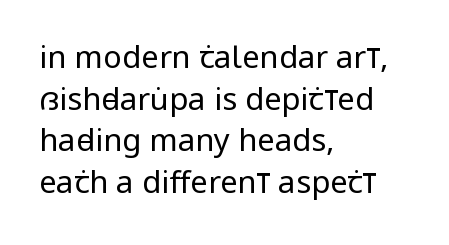
Q: Is the text bold? A: No.
Q: Is the text italic (slanted)? A: No, it is upright.
Q: Is the typeface a serif or a sans-serif typeface? A: Sans-serif.
Q: Is the text underlined? A: No.
Q: How is the paragraph aligned? A: Left-aligned.
Q: Is the spacing between letters normal or unusually wide? A: Normal.
Q: Is the spacing between lines tight, normal or loose? A: Normal.
Q: Width (condensed, normal, or wide)? A: Condensed.
Q: Stroke contrast? A: Low.
Q: x-height? A: Large.
Q: Monospaced? A: No.
